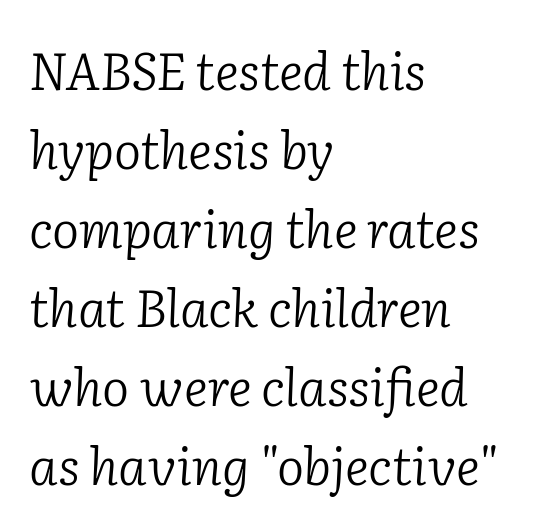
{"serif": "yes", "italic": "yes", "lean": "right", "slant_degrees": 2, "bold": "no", "weight": "light", "width": "normal", "stroke_contrast": "low", "x_height": "medium", "monospaced": "no", "underline": "no", "align": "left", "line_spacing": "normal", "line_spacing_ratio": 1.55, "letter_spacing": "normal", "letter_spacing_em": 0.0, "glyph_px": 51}
